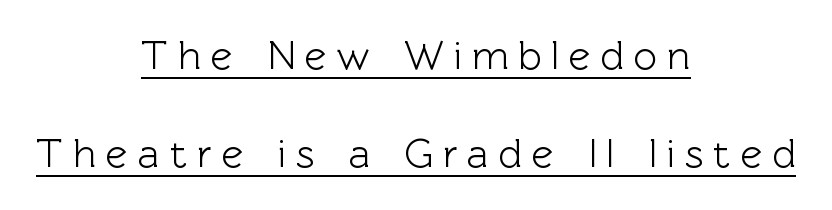
Each letter's strokes conclude bluntly, with no projecting serifs. The rendering positions every line midway between the sides. Between one letter and the next there's a generous, obvious gap. Airy leading. In designer terms, the underline attribute is active on this setting.
